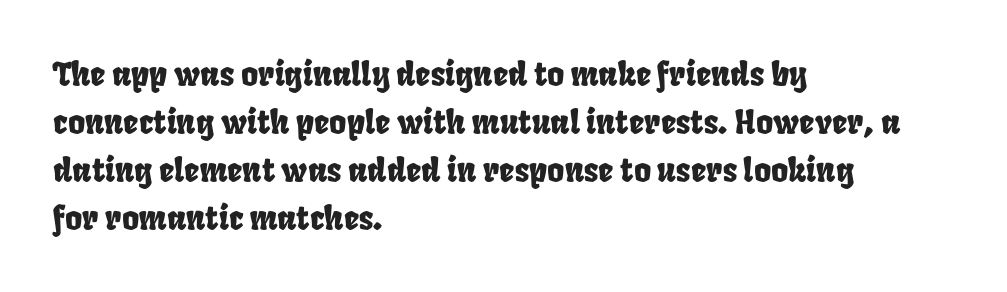
{"width": "condensed", "stroke_contrast": "low", "x_height": "large", "monospaced": "no", "underline": "no", "align": "left", "line_spacing": "normal", "line_spacing_ratio": 1.45, "letter_spacing": "normal", "letter_spacing_em": 0.0, "glyph_px": 33}
